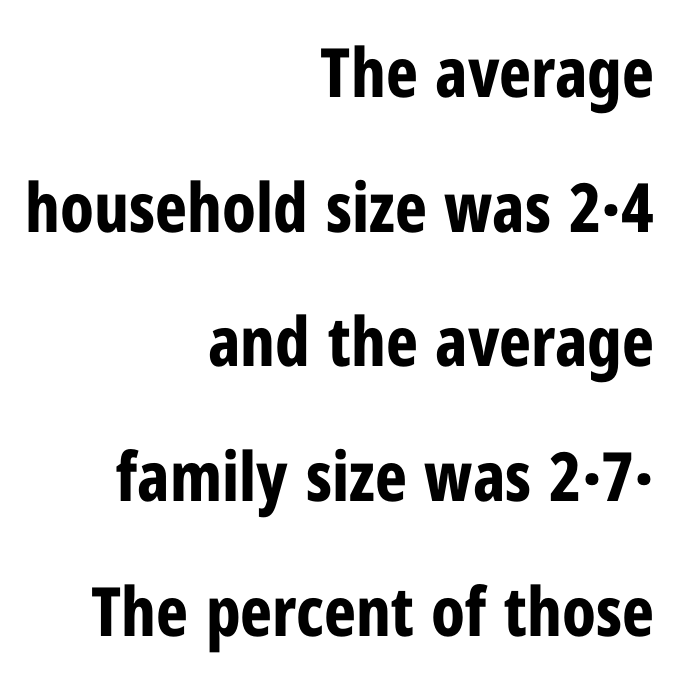
The image shows 68 px bold, condensed sans-serif type, upright; set right-aligned, loose line spacing (1.98x), normal letter spacing, not underlined; low stroke contrast and a medium x-height.
